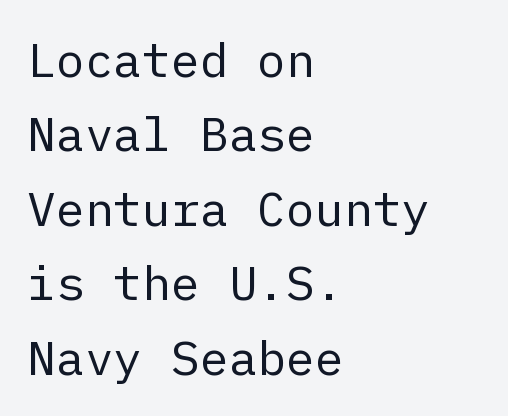
Q: Is the text bold? A: No.
Q: Is the text italic (slanted)? A: No, it is upright.
Q: Is the typeface a serif or a sans-serif typeface? A: Sans-serif.
Q: Is the text underlined? A: No.
Q: How is the paragraph aligned? A: Left-aligned.
Q: Is the spacing between letters normal or unusually wide? A: Normal.
Q: Is the spacing between lines tight, normal or loose? A: Normal.
Q: Width (condensed, normal, or wide)? A: Normal.
Q: Stroke contrast? A: Low.
Q: x-height? A: Medium.
